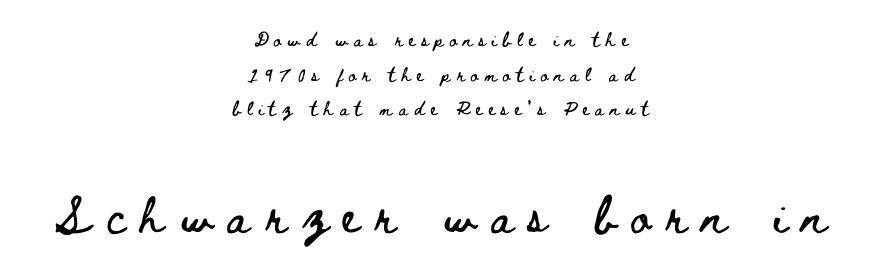
Look at the glyph heights: the lower group is clearly the bigger setting. Proportional: the letters do not fall into vertical columns. Check the space under the baseline: it is left empty. Letter spacing: wide.
